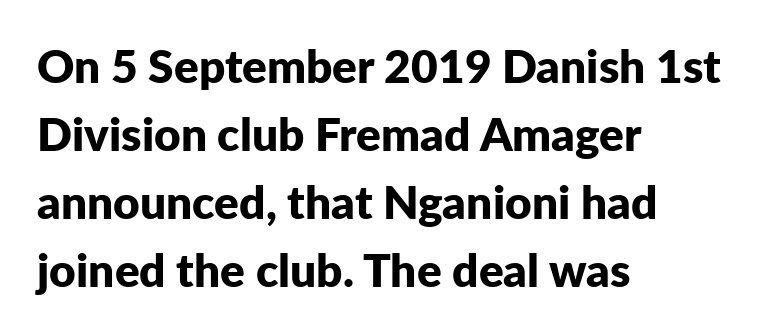
The image shows 46 px bold sans-serif type, upright; set left-aligned, normal line spacing (1.48x), normal letter spacing, not underlined; low stroke contrast and a medium x-height.
